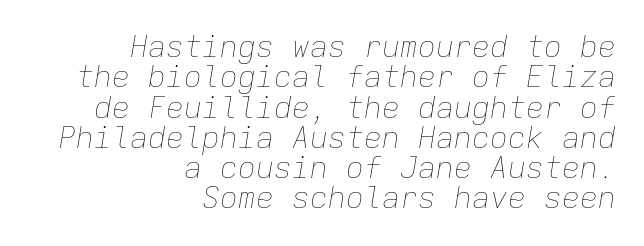
Note the uniform advance width — an 'i' takes as much space as an 'm'. If you measured baseline to baseline, you'd find a short distance. Leftover space on each line is placed entirely before the opening word. Rule under the text: the space is simply empty. The face looks like a standard text weight, possibly lighter.
